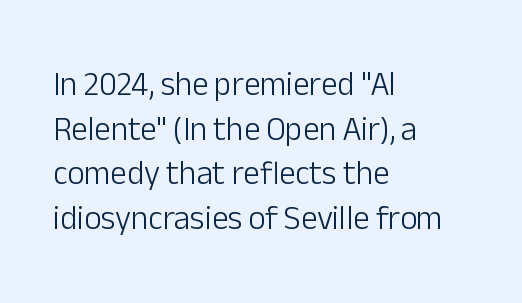
Style check: upright. A typesetter would call this leading conventional body-copy spacing. Is the type heavy? It reads as light-to-regular instead. Does the type have serifs? No, each stem ends abruptly. Compared with typical body copy, the letter spacing here is the same. The paragraph has a hard left edge and a soft right edge.
